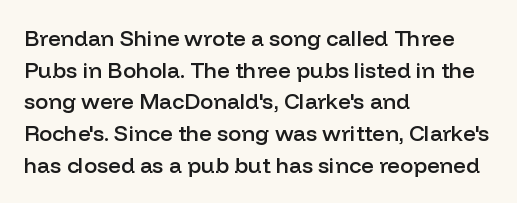
The image shows 22 px text type, upright; set left-aligned, normal line spacing (1.44x), normal letter spacing, not underlined.
